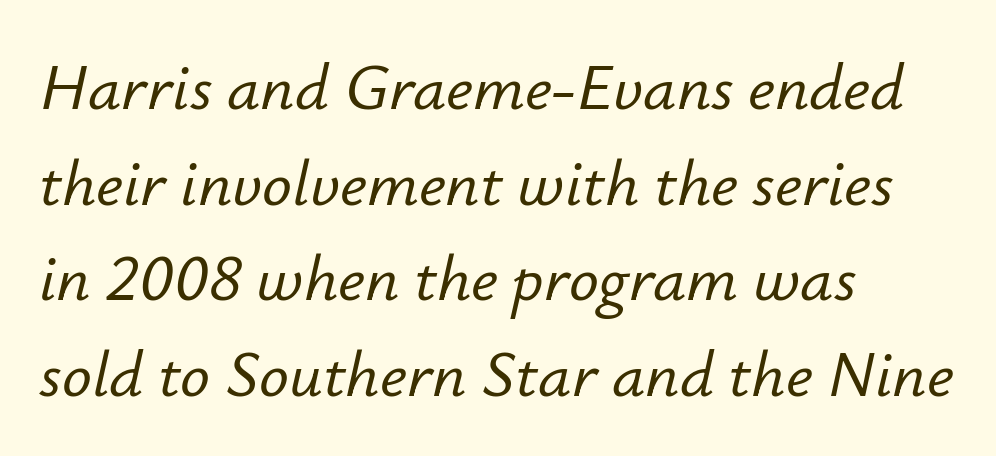
The image shows 66 px text type, italic (leaning right); set left-aligned, normal line spacing (1.45x), normal letter spacing, not underlined; low stroke contrast and a small x-height.
